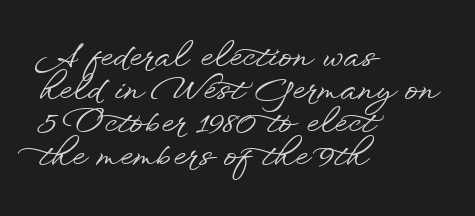
{"serif": "no", "width": "wide", "stroke_contrast": "low", "x_height": "small", "monospaced": "no", "underline": "no", "align": "left", "line_spacing": "tight", "line_spacing_ratio": 1.0, "letter_spacing": "normal", "letter_spacing_em": 0.0, "glyph_px": 33}
